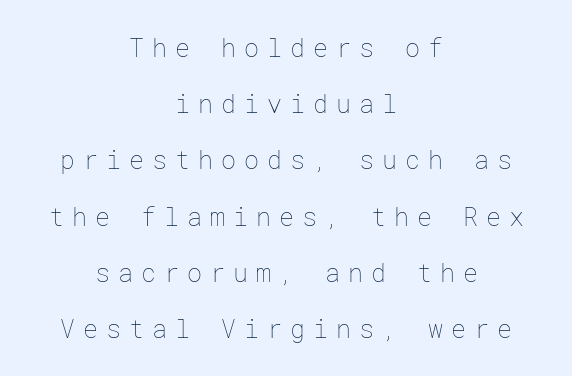
{"italic": "no", "bold": "no", "underline": "no", "align": "center", "line_spacing": "loose", "line_spacing_ratio": 2.25, "letter_spacing": "wide", "letter_spacing_em": 0.32, "glyph_px": 25}
